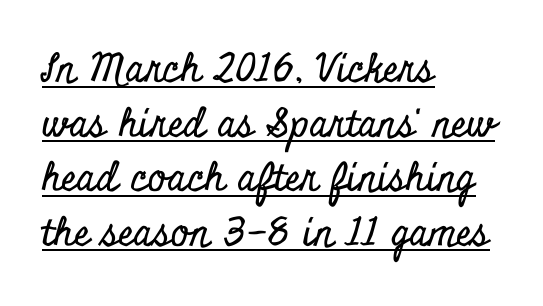
The image shows 39 px condensed serif type; set left-aligned, normal line spacing (1.4x), normal letter spacing, underlined; low stroke contrast and a small x-height.
